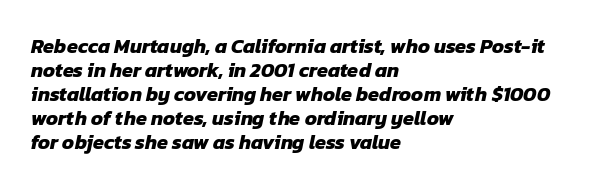
The image shows 20 px bold type; set left-aligned, line spacing 1.2x, normal letter spacing, not underlined.
